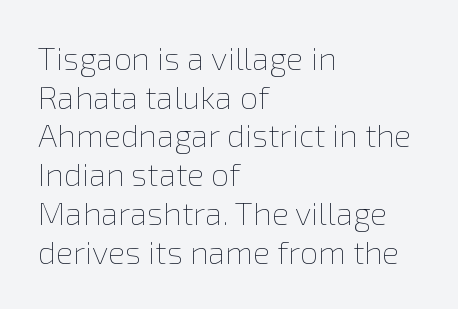
{"italic": "no", "bold": "no", "weight": "thin", "width": "normal", "x_height": "medium", "monospaced": "no", "underline": "no", "align": "left", "line_spacing_ratio": 1.21, "letter_spacing": "normal", "letter_spacing_em": 0.0, "glyph_px": 32}
